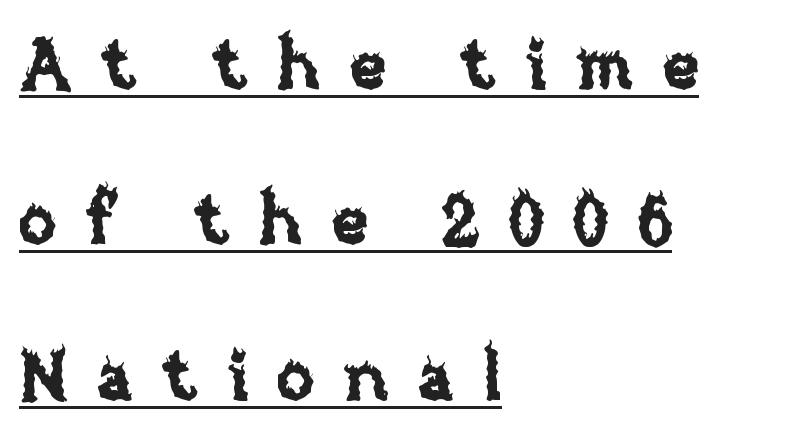
Q: Is the text italic (slanted)? A: No, it is upright.
Q: Is the text underlined? A: Yes.
Q: How is the paragraph aligned? A: Left-aligned.
Q: Is the spacing between letters normal or unusually wide? A: Unusually wide.
Q: Is the spacing between lines tight, normal or loose? A: Loose.
Q: Width (condensed, normal, or wide)? A: Normal.
Q: Stroke contrast? A: Low.
Q: x-height? A: Large.
Q: Monospaced? A: No.
